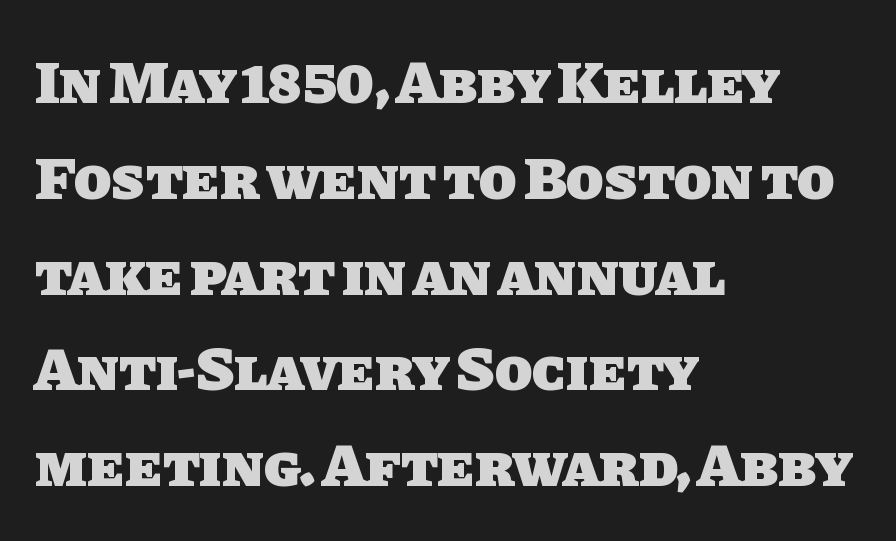
Q: Is the text bold? A: Yes.
Q: Is the typeface a serif or a sans-serif typeface? A: Sans-serif.
Q: Is the text underlined? A: No.
Q: How is the paragraph aligned? A: Left-aligned.
Q: Is the spacing between letters normal or unusually wide? A: Normal.
Q: Is the spacing between lines tight, normal or loose? A: Normal.
Q: Width (condensed, normal, or wide)? A: Normal.
Q: Stroke contrast? A: Low.
Q: x-height? A: Large.
Q: Monospaced? A: No.
